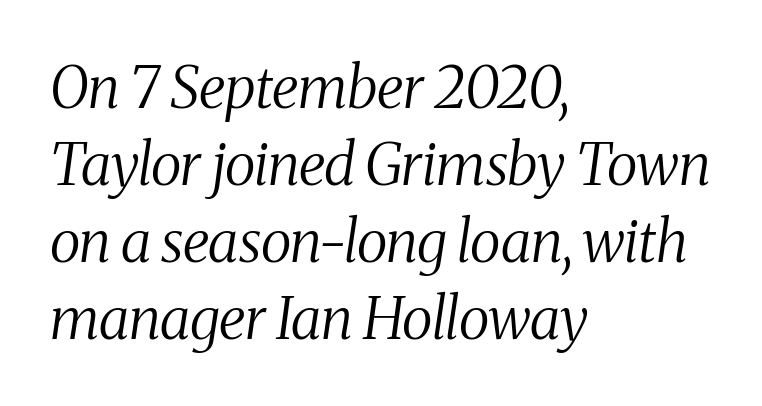
The paragraph shown leans on its left margin. Font category for this specimen: serif. Leading matches the norm, producing a regular column. The cut favours lightness, reaching ordinary text weight at its darkest.
